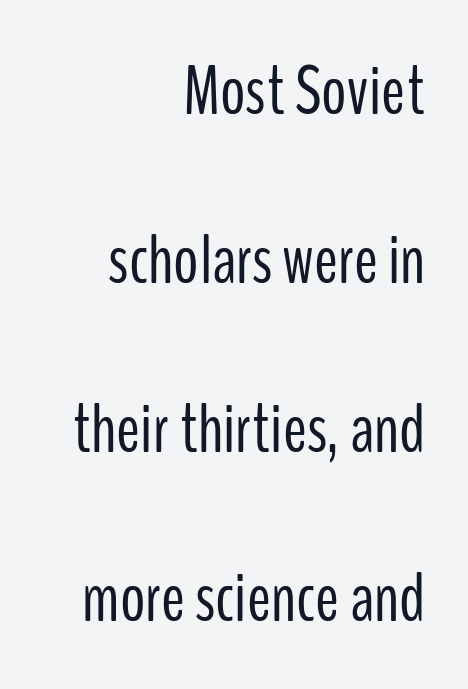
{"serif": "no", "italic": "no", "bold": "no", "weight": "light", "width": "condensed", "stroke_contrast": "low", "x_height": "medium", "monospaced": "no", "underline": "no", "align": "right", "line_spacing": "loose", "line_spacing_ratio": 2.38, "letter_spacing": "normal", "letter_spacing_em": 0.0, "glyph_px": 71}
